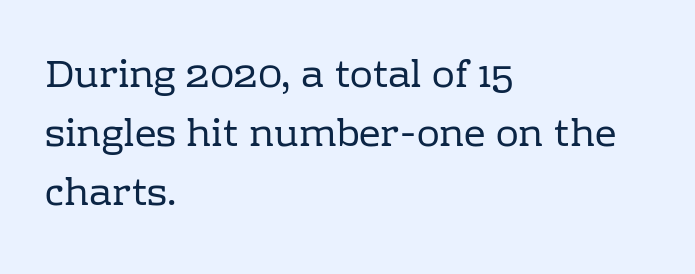
Q: Is the text bold? A: No.
Q: Is the text italic (slanted)? A: No, it is upright.
Q: Is the typeface a serif or a sans-serif typeface? A: Serif.
Q: Is the text underlined? A: No.
Q: How is the paragraph aligned? A: Left-aligned.
Q: Is the spacing between letters normal or unusually wide? A: Normal.
Q: Is the spacing between lines tight, normal or loose? A: Normal.
Q: Width (condensed, normal, or wide)? A: Normal.
Q: Stroke contrast? A: Low.
Q: x-height? A: Medium.
Q: Monospaced? A: No.
